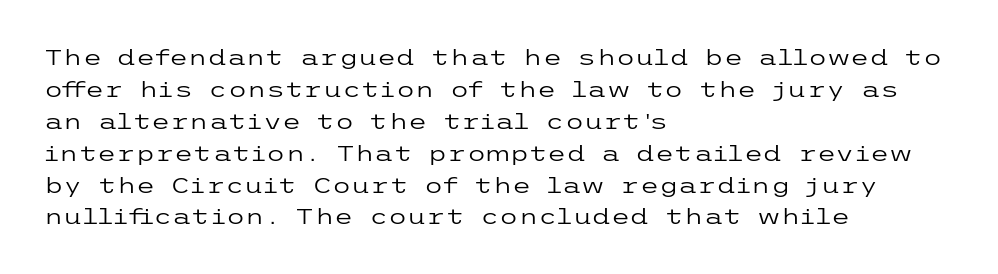
{"italic": "no", "bold": "no", "underline": "no", "align": "left", "line_spacing": "normal", "line_spacing_ratio": 1.45, "letter_spacing": "normal", "letter_spacing_em": 0.0, "glyph_px": 22}
